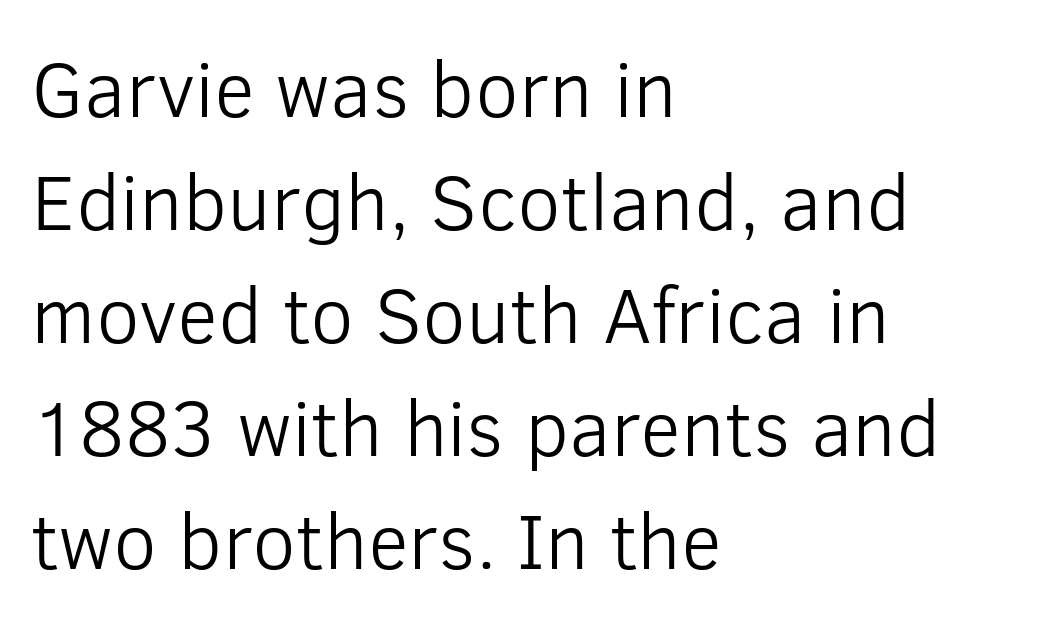
The image shows 79 px light sans-serif type, upright; set left-aligned, normal line spacing (1.43x), normal letter spacing, not underlined; low stroke contrast and a medium x-height.
